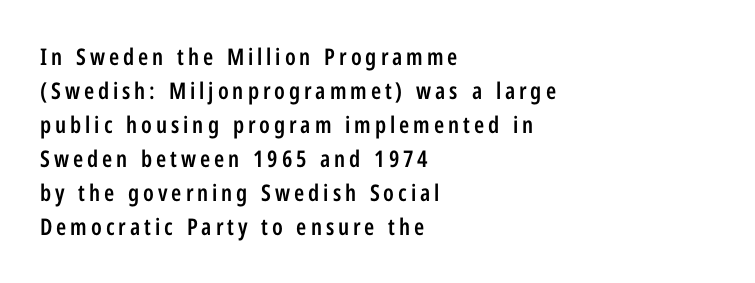
The image shows 23 px text type, upright; set left-aligned, normal line spacing (1.48x), not underlined.
